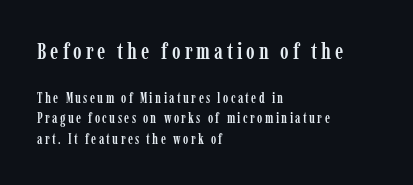
{"italic": "no", "underline": "no", "align": "left", "line_spacing": "normal", "line_spacing_ratio": 1.46, "larger_block": "first", "size_ratio": 1.64, "glyph_px": 23}
